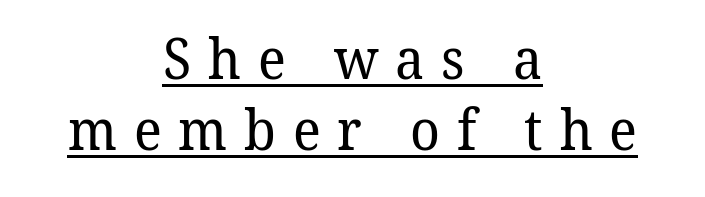
Students, observe: this is what conventionally led text looks like. Does the copy run flush right? No — it is centered line by line. Are there feet on the stems? There are — it's a serif. Note the varied advance widths — an 'i' is clearly narrower than an 'm'. Ink coverage per letter is moderate at most. Like a heading marked for emphasis, these lines bear an underscore.
